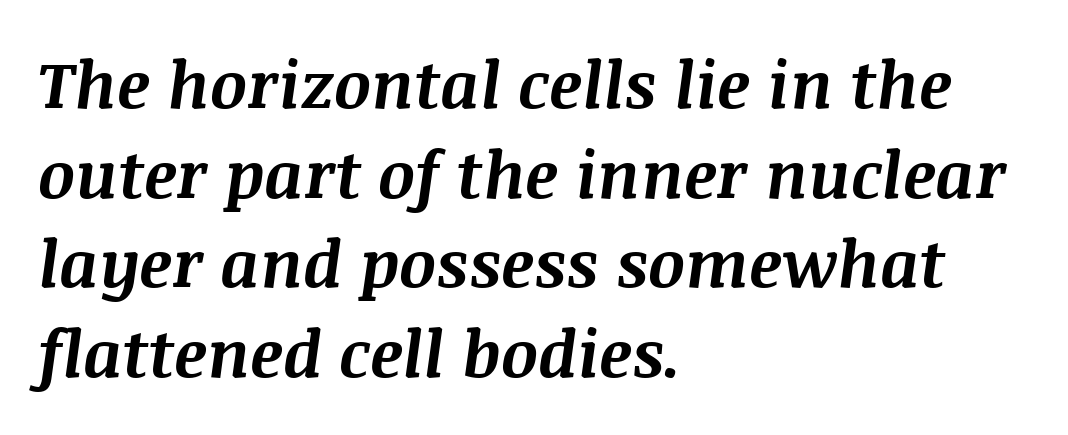
Quick note: interline space is typical. Honestly, there is no underline to notice here at all. The passage shown leans; its letterforms are oblique. Weight: bold.
